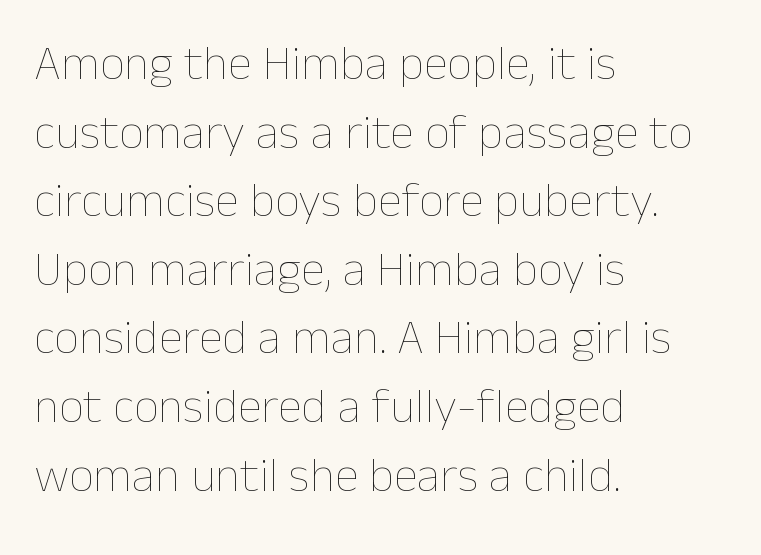
Notice how the stems are strictly vertical — no italics here. Do the characters align in a grid? No, the font is proportional. These lines sit exactly where default settings would place them. Casual observation: everything's shoved over to the left.
